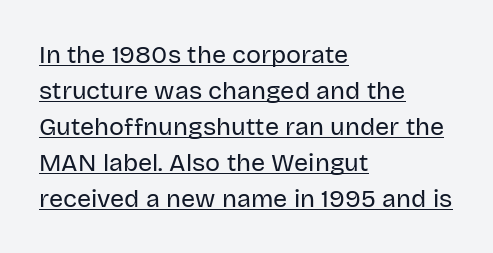
{"italic": "no", "bold": "no", "underline": "yes", "align": "left", "line_spacing": "normal", "line_spacing_ratio": 1.44, "letter_spacing": "normal", "letter_spacing_em": 0.0, "glyph_px": 25}
